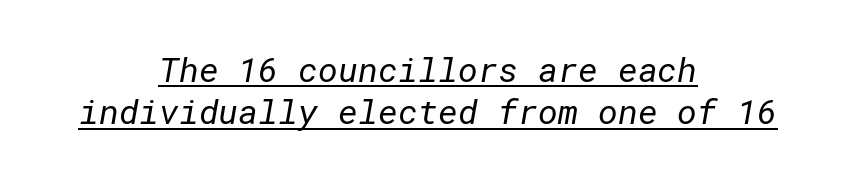
Q: Is the text bold? A: No.
Q: Is the typeface a serif or a sans-serif typeface? A: Sans-serif.
Q: Is the text underlined? A: Yes.
Q: How is the paragraph aligned? A: Centered.
Q: Is the spacing between letters normal or unusually wide? A: Normal.
Q: Width (condensed, normal, or wide)? A: Normal.
Q: Stroke contrast? A: Low.
Q: x-height? A: Medium.
